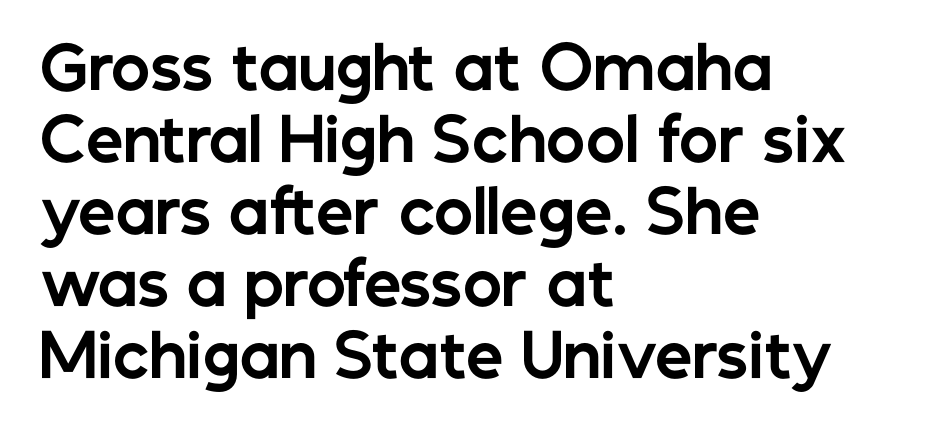
Q: Is the text bold? A: Yes.
Q: Is the text italic (slanted)? A: No, it is upright.
Q: Is the typeface a serif or a sans-serif typeface? A: Sans-serif.
Q: Is the text underlined? A: No.
Q: How is the paragraph aligned? A: Left-aligned.
Q: Is the spacing between letters normal or unusually wide? A: Normal.
Q: Width (condensed, normal, or wide)? A: Normal.
Q: Stroke contrast? A: Low.
Q: x-height? A: Medium.
Q: Monospaced? A: No.
